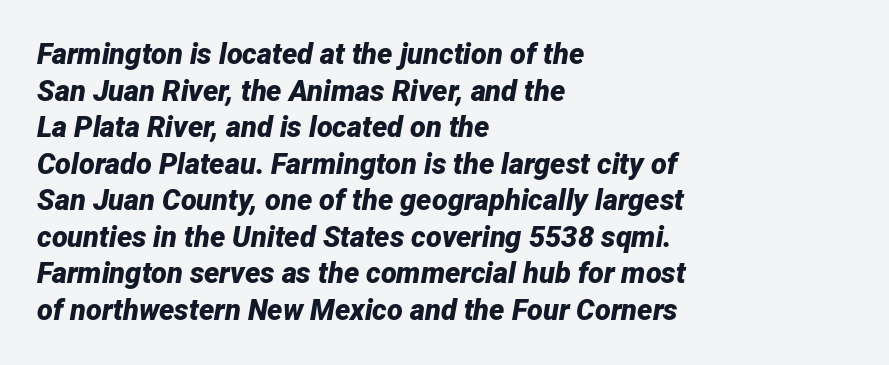
The image shows 29 px bold type, italic (leaning right); set left-aligned, normal line spacing (1.26x), normal letter spacing, not underlined; low stroke contrast and a medium x-height.
